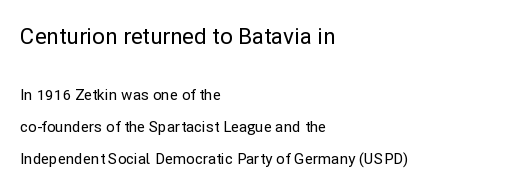
The image shows 22 px text type, upright; set left-aligned, loose line spacing (2.13x), normal letter spacing, not underlined; the first (top) block is 1.47x larger.
